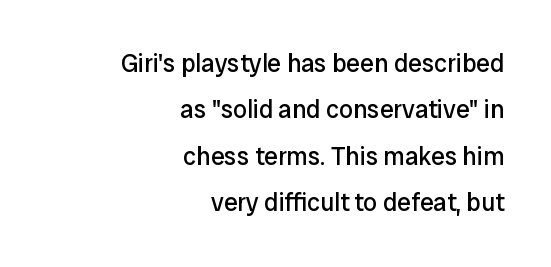
{"italic": "no", "bold": "no", "underline": "no", "align": "right", "line_spacing_ratio": 1.86, "letter_spacing": "normal", "letter_spacing_em": 0.0, "glyph_px": 25}
